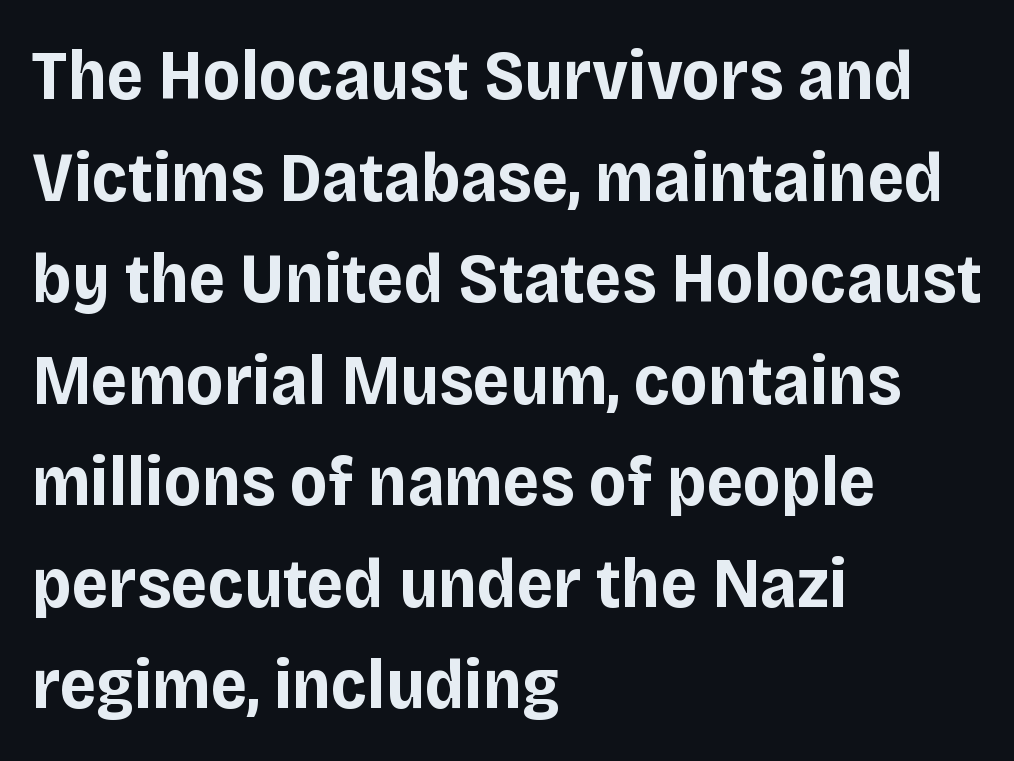
{"serif": "no", "italic": "no", "bold": "yes", "weight": "bold", "width": "normal", "stroke_contrast": "low", "x_height": "large", "monospaced": "no", "underline": "no", "align": "left", "line_spacing": "normal", "line_spacing_ratio": 1.43, "letter_spacing": "normal", "letter_spacing_em": 0.0, "glyph_px": 71}
